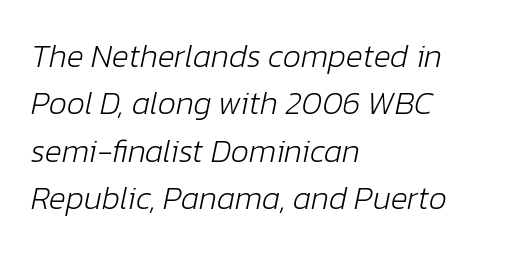
{"italic": "yes", "lean": "right", "slant_degrees": 12, "bold": "no", "weight": "light", "width": "normal", "stroke_contrast": "low", "x_height": "medium", "monospaced": "no", "underline": "no", "align": "left", "line_spacing": "normal", "line_spacing_ratio": 1.48, "letter_spacing": "normal", "letter_spacing_em": 0.0, "glyph_px": 32}
